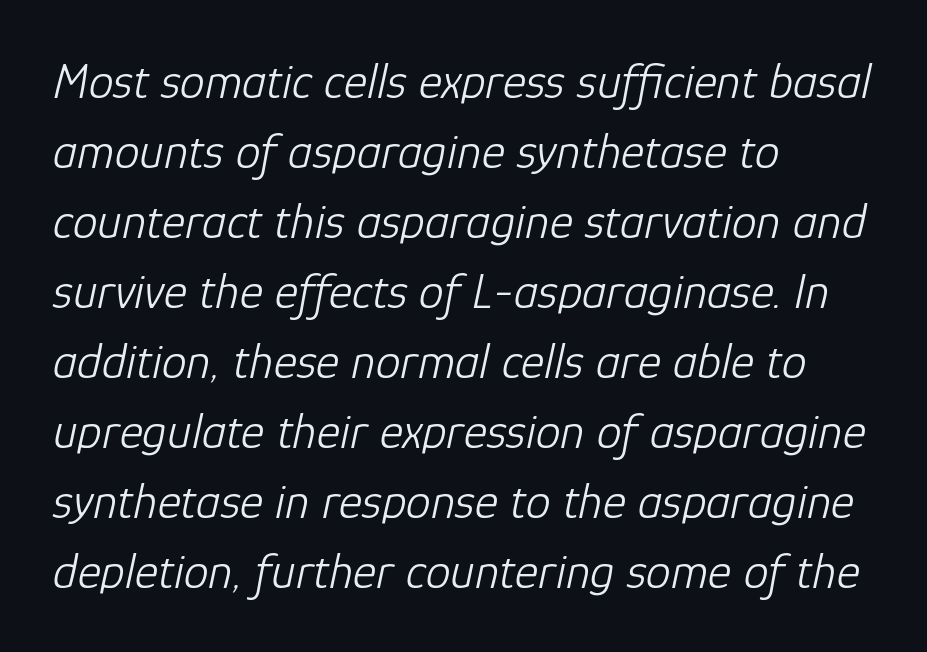
Check under the words: just untouched page. The paragraph shown leans on its left margin. No extra ink here — the face is not bold. The specimen reads as italic at a glance. Proportional: the letters do not fall into vertical columns.
